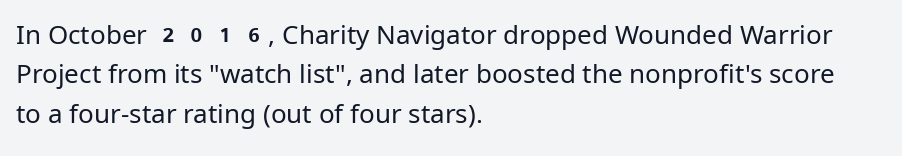
The image shows 26 px text type, upright; set left-aligned, normal line spacing (1.51x), normal letter spacing, not underlined.
